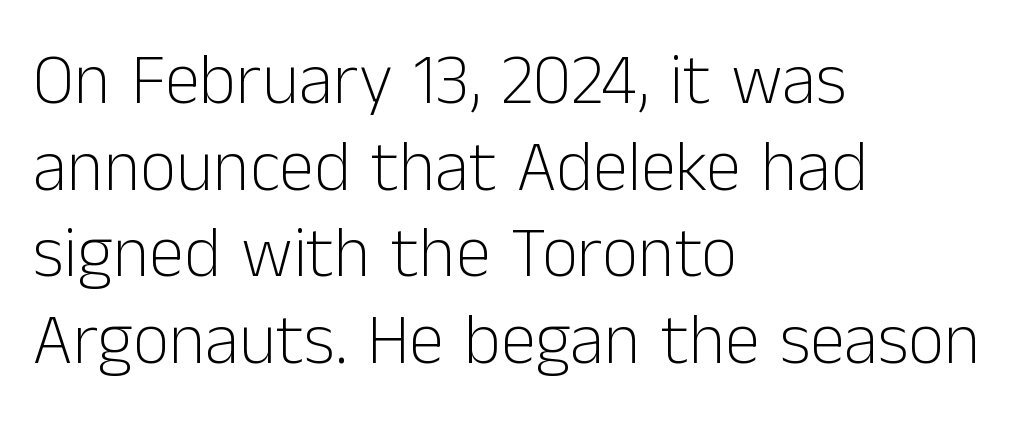
Note: no serifs on the glyphs. Does the copy run flush right? No — it runs flush left. Varying glyph widths throughout — classic text-font behaviour. Beneath every word, the page is bare. No chunkiness to these letters — they're not bold.
